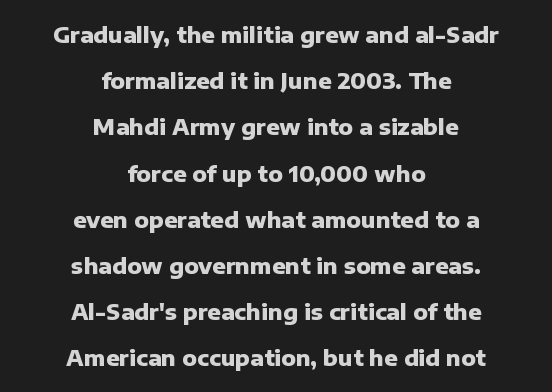
Designer's note — italics off, roman on. Bold? Absolutely — the strokes are thick and heavy. Letters rest on an invisible, unmarked baseline. Layout note: lines centered.
